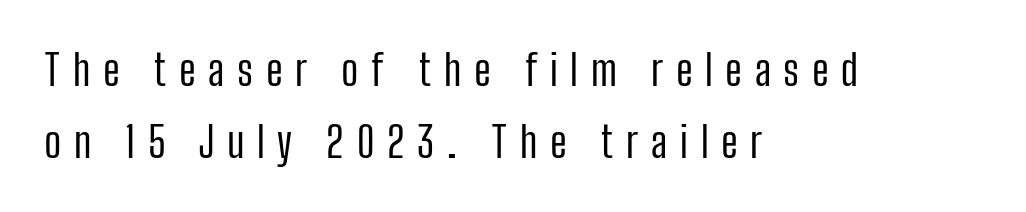
No chunkiness to these letters — they're not bold. Unlike a traditional serif, this face leaves its strokes unadorned. These lines are set flush left with a ragged right edge. These lines are rendered in a variable-pitch font. There is plenty of visible air inserted between adjacent glyphs. Italic? Not at all — the glyphs are vertical.
